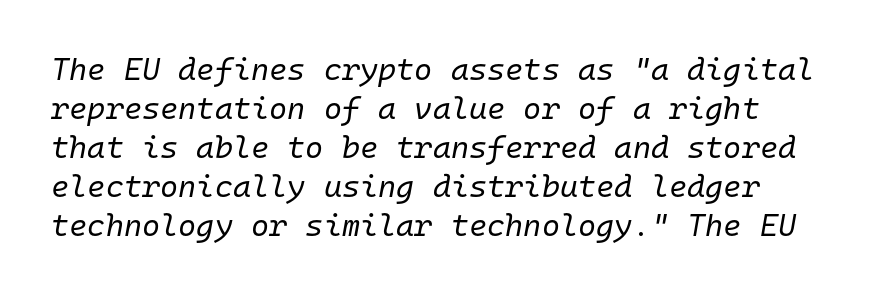
The image shows 31 px regular-weight type, italic (leaning right), monospaced; set normal line spacing (1.26x), normal letter spacing, not underlined; low stroke contrast and a medium x-height.
